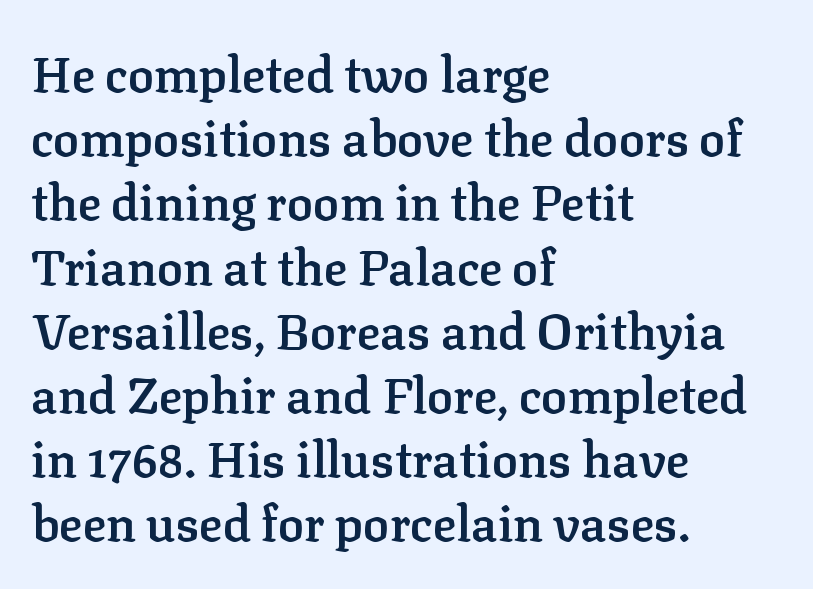
The characters display serif detailing at their extremities. All the whitespace from short lines collects on the right. The line texture is even and compact thanks to regular tracking. Has an underline been added? It has not. Think of a printed novel: that variable character pitch is what you see here. The font's upright variant was chosen for this text.
